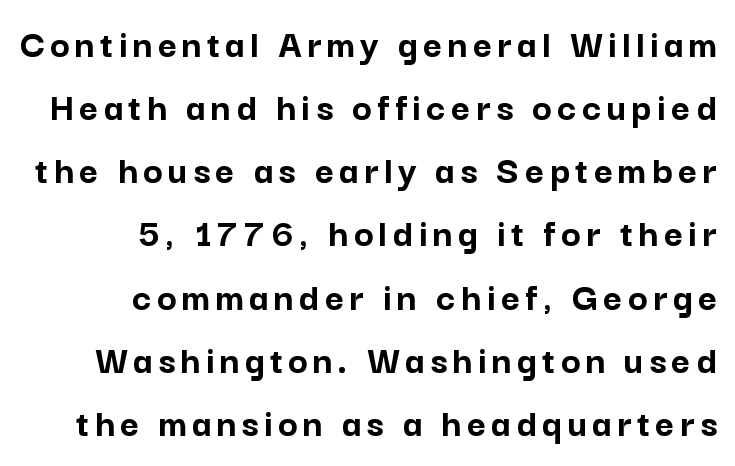
The image shows 41 px semibold sans-serif type, upright; set right-aligned, normal line spacing (1.54x), not underlined; low stroke contrast and a medium x-height.
